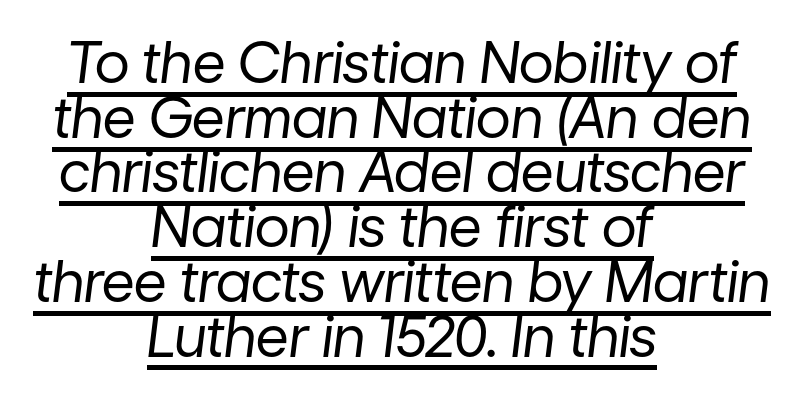
The glyphs look as if they've been sheared to an angle. Successive baselines arrive quickly, one right under another. A typesetter would call this proportional, since set widths differ per character. A rule runs beneath these lines of type.
